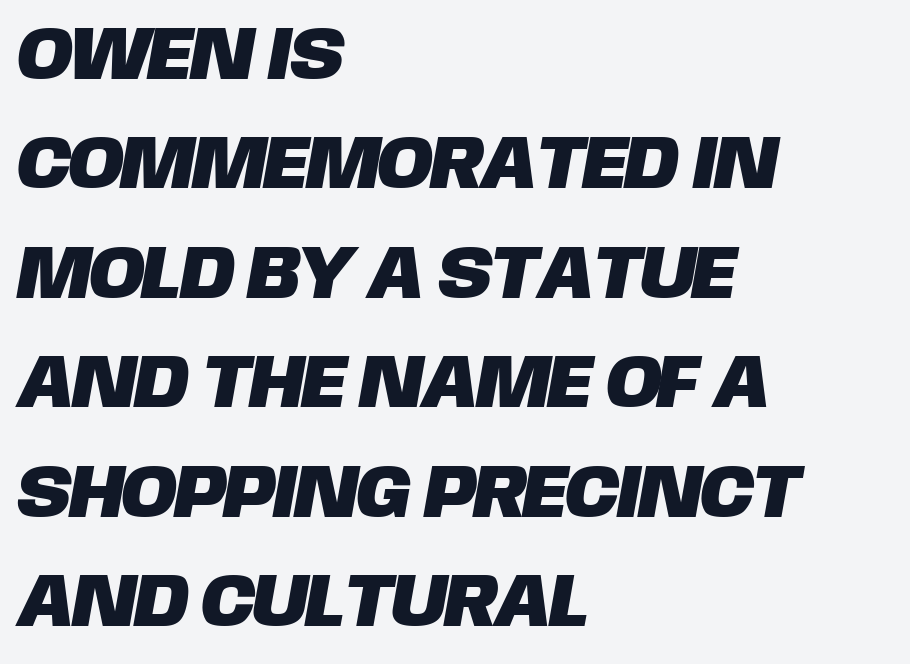
Q: Is the typeface a serif or a sans-serif typeface? A: Sans-serif.
Q: Is the text underlined? A: No.
Q: How is the paragraph aligned? A: Left-aligned.
Q: Is the spacing between letters normal or unusually wide? A: Normal.
Q: Is the spacing between lines tight, normal or loose? A: Normal.
Q: Width (condensed, normal, or wide)? A: Normal.
Q: Stroke contrast? A: Low.
Q: x-height? A: Large.
Q: Monospaced? A: No.
